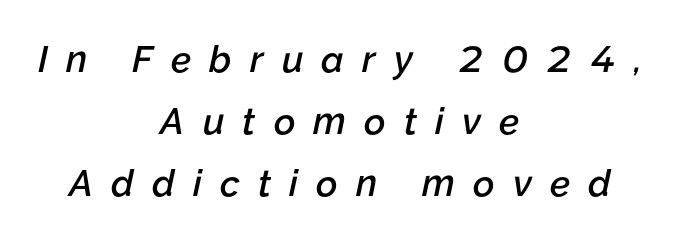
{"italic": "yes", "lean": "right", "slant_degrees": 12, "bold": "semi", "weight": "semibold", "width": "normal", "stroke_contrast": "low", "x_height": "medium", "monospaced": "no", "underline": "no", "align": "center", "line_spacing": "normal", "line_spacing_ratio": 1.67, "letter_spacing": "wide", "letter_spacing_em": 0.49, "glyph_px": 37}
